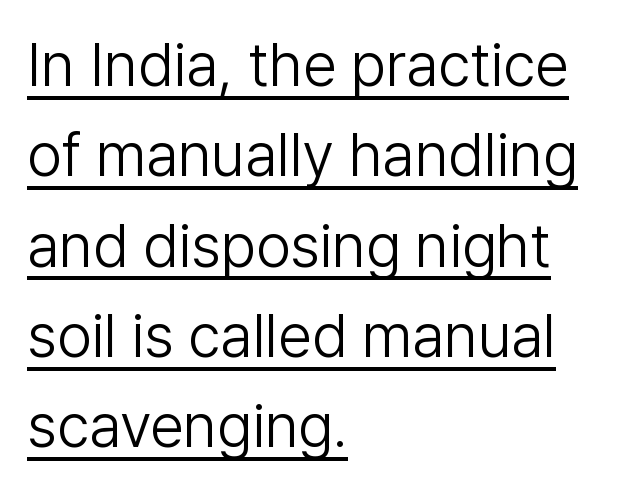
Q: Is the text bold? A: No.
Q: Is the text italic (slanted)? A: No, it is upright.
Q: Is the typeface a serif or a sans-serif typeface? A: Sans-serif.
Q: Is the text underlined? A: Yes.
Q: How is the paragraph aligned? A: Left-aligned.
Q: Is the spacing between letters normal or unusually wide? A: Normal.
Q: Is the spacing between lines tight, normal or loose? A: Normal.
Q: Width (condensed, normal, or wide)? A: Normal.
Q: Stroke contrast? A: Low.
Q: x-height? A: Medium.
Q: Monospaced? A: No.
